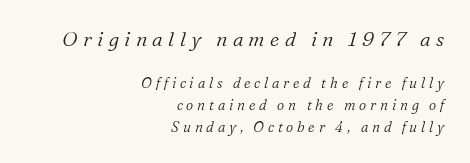
{"italic": "yes", "lean": "right", "slant_degrees": 16, "bold": "no", "underline": "no", "align": "right", "line_spacing": "normal", "line_spacing_ratio": 1.59, "letter_spacing": "wide", "letter_spacing_em": 0.27, "larger_block": "first", "size_ratio": 1.43, "glyph_px": 20}
